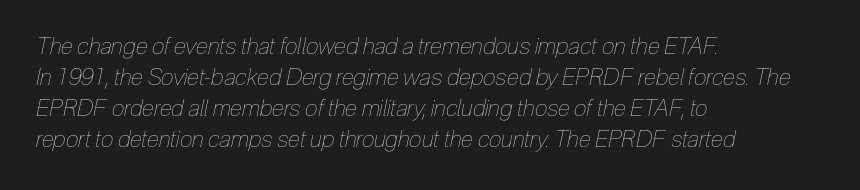
The image shows 23 px text type, italic (leaning right); set left-aligned, normal line spacing (1.35x), normal letter spacing, not underlined.
